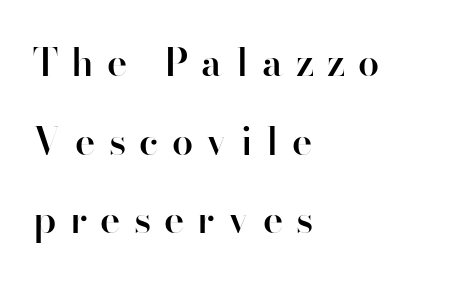
{"serif": "no", "italic": "no", "bold": "semi", "weight": "semibold", "width": "normal", "stroke_contrast": "high", "x_height": "small", "monospaced": "no", "underline": "no", "align": "left", "line_spacing": "loose", "line_spacing_ratio": 2.07, "letter_spacing": "wide", "letter_spacing_em": 0.35, "glyph_px": 38}
